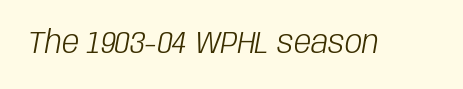
The strip under each line holds only bare page. Nothing unusual about the tracking: characters are spaced as the font intends. The weight tops out at a normal text grade. Note the varied advance widths — an 'i' is clearly narrower than an 'm'. The axis of the letterforms is tilted away from vertical.
